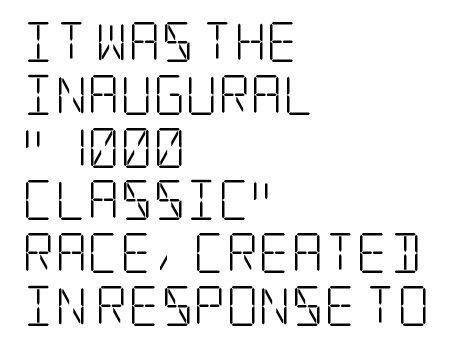
The image shows 40 px light, condensed serif type, upright; set left-aligned, normal line spacing (1.32x), normal letter spacing, not underlined; low stroke contrast and a large x-height.
